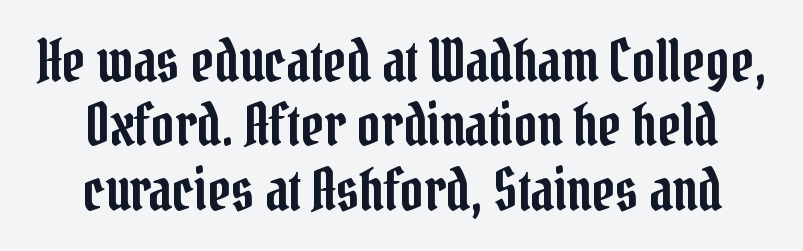
The setting favours the middle, as headings and verse often do. Very little white space separates one row of letters from the next. The typeface chosen for these lines features serifs. Think of a printed novel: that variable character pitch is what you see here.
